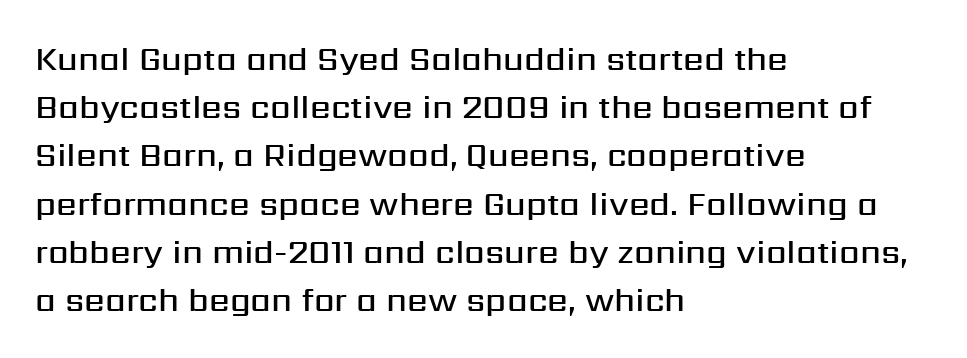
Q: Is the text bold? A: Semi-bold.
Q: Is the text italic (slanted)? A: No, it is upright.
Q: Is the typeface a serif or a sans-serif typeface? A: Sans-serif.
Q: Is the text underlined? A: No.
Q: How is the paragraph aligned? A: Left-aligned.
Q: Is the spacing between letters normal or unusually wide? A: Normal.
Q: Is the spacing between lines tight, normal or loose? A: Normal.
Q: Width (condensed, normal, or wide)? A: Normal.
Q: Stroke contrast? A: Medium.
Q: x-height? A: Medium.
Q: Monospaced? A: No.
